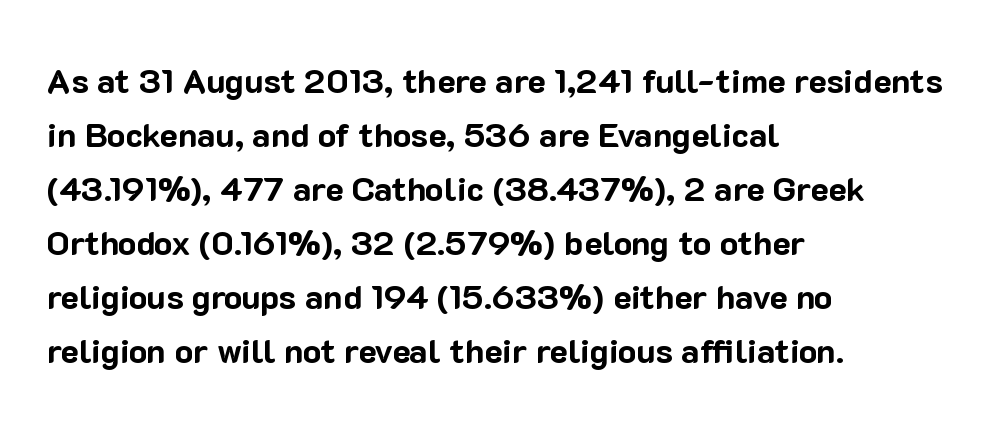
The image shows 34 px bold sans-serif type, upright; set left-aligned, normal line spacing (1.59x), normal letter spacing, not underlined; low stroke contrast and a medium x-height.
